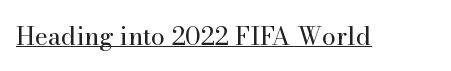
Q: Is the text bold? A: No.
Q: Is the text italic (slanted)? A: No, it is upright.
Q: Is the text underlined? A: Yes.
Q: Is the spacing between letters normal or unusually wide? A: Normal.
